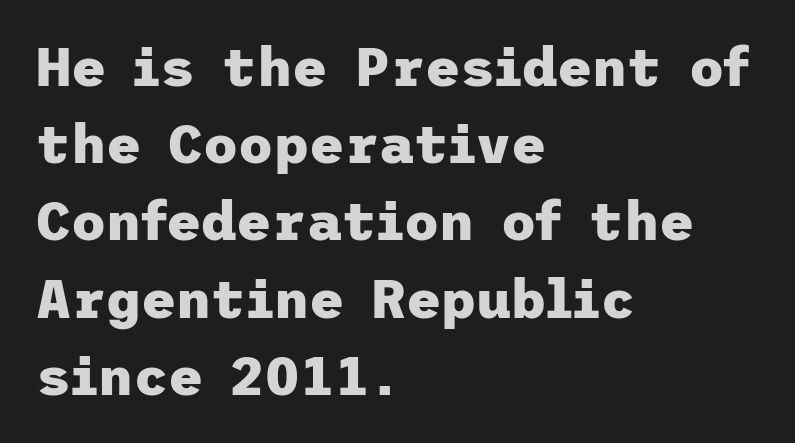
The specimen omits any rule beneath the text block's lines. The rendering anchors every line to the left-hand side. Summary of weight: heavy, a full bold. This rendering leaves character spacing at its baseline value. Stroke terminals: plain, sans-serif. Whoever set this chose a conventional vertical rhythm.
